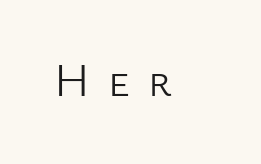
Q: Is the text bold? A: No.
Q: Is the text italic (slanted)? A: No, it is upright.
Q: Is the typeface a serif or a sans-serif typeface? A: Sans-serif.
Q: Is the text underlined? A: No.
Q: Is the spacing between letters normal or unusually wide? A: Unusually wide.
Q: Width (condensed, normal, or wide)? A: Normal.
Q: Stroke contrast? A: Low.
Q: x-height? A: Medium.
Q: Monospaced? A: No.
